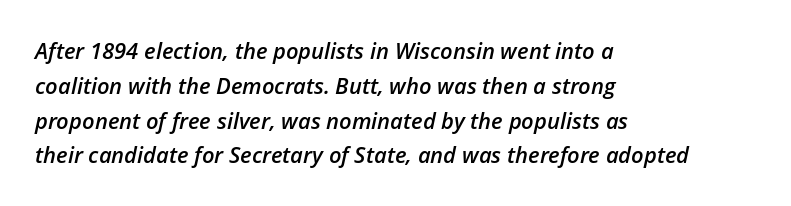
{"italic": "yes", "lean": "right", "slant_degrees": 12, "bold": "semi", "underline": "no", "align": "left", "line_spacing": "normal", "line_spacing_ratio": 1.58, "letter_spacing": "normal", "letter_spacing_em": 0.0, "glyph_px": 22}
